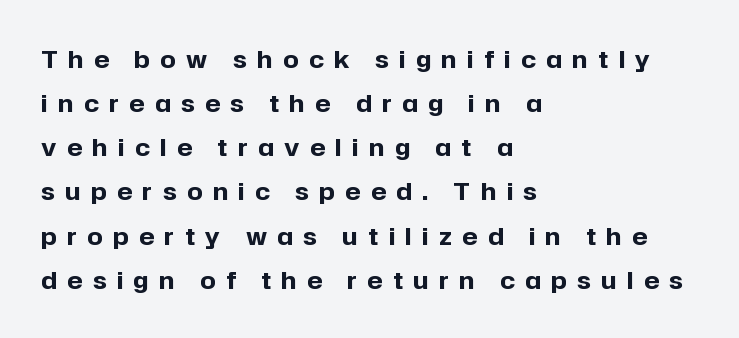
{"italic": "no", "bold": "yes", "underline": "no", "align": "left", "line_spacing_ratio": 1.84, "letter_spacing": "wide", "letter_spacing_em": 0.44, "glyph_px": 24}
